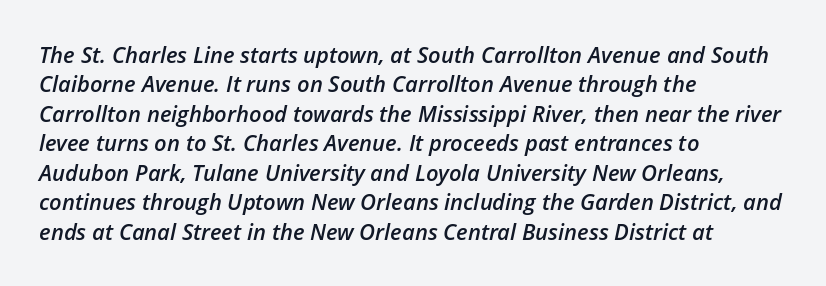
Layout note: lines flush left. Summary of weight: moderately heavy, a semibold. Letter spacing: default. This sample uses an oblique cut, with every glyph tilted off the vertical.
